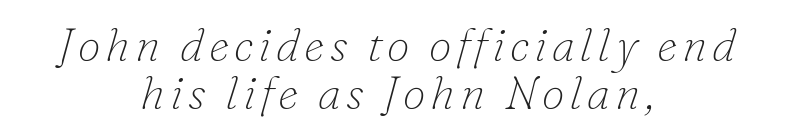
{"serif": "yes", "italic": "yes", "lean": "right", "slant_degrees": 16, "bold": "no", "weight": "thin", "width": "normal", "stroke_contrast": "low", "x_height": "small", "monospaced": "no", "underline": "no", "align": "center", "line_spacing": "tight", "line_spacing_ratio": 1.05, "glyph_px": 46}
